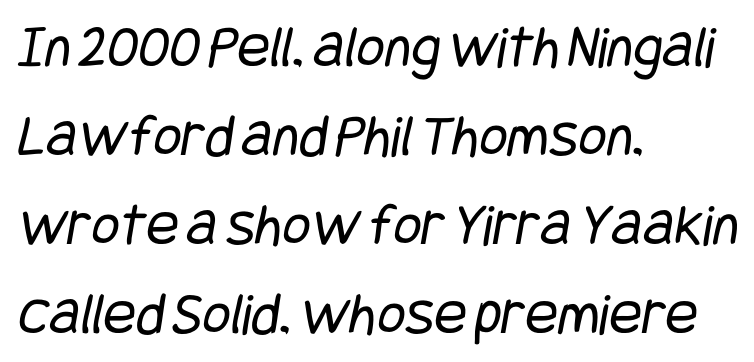
{"serif": "no", "bold": "no", "weight": "regular", "width": "condensed", "stroke_contrast": "low", "x_height": "large", "underline": "no", "align": "left", "line_spacing": "normal", "line_spacing_ratio": 1.46, "letter_spacing": "normal", "letter_spacing_em": 0.0, "glyph_px": 61}
